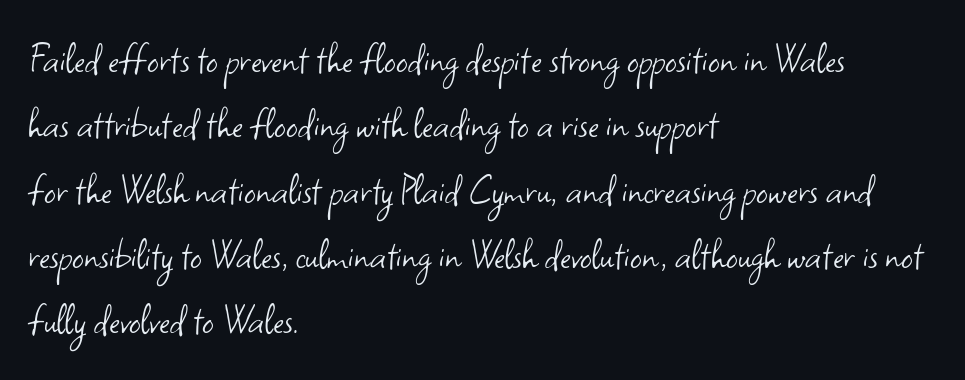
The image shows 46 px light sans-serif type; set left-aligned, normal line spacing (1.42x), normal letter spacing, not underlined; low stroke contrast and a small x-height.
